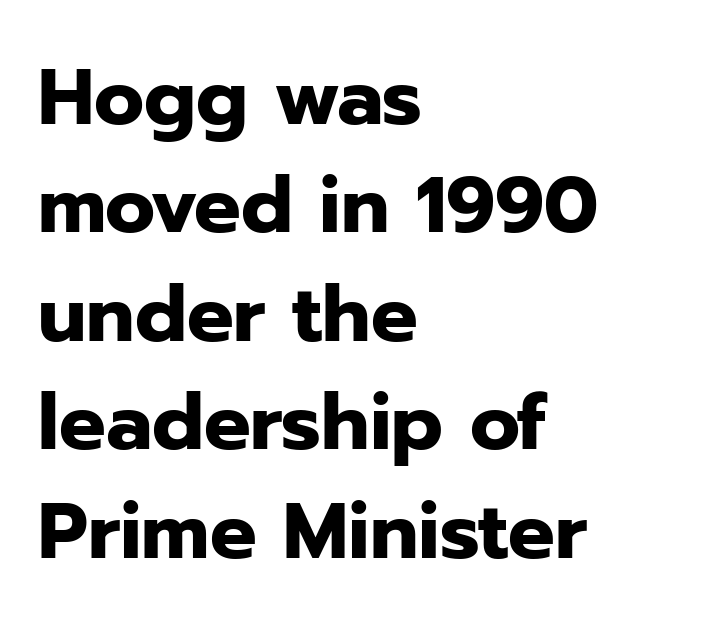
{"serif": "no", "italic": "no", "bold": "yes", "weight": "heavy", "width": "normal", "stroke_contrast": "low", "x_height": "medium", "monospaced": "no", "underline": "no", "align": "left", "line_spacing": "normal", "line_spacing_ratio": 1.39, "letter_spacing": "normal", "letter_spacing_em": 0.0, "glyph_px": 78}
